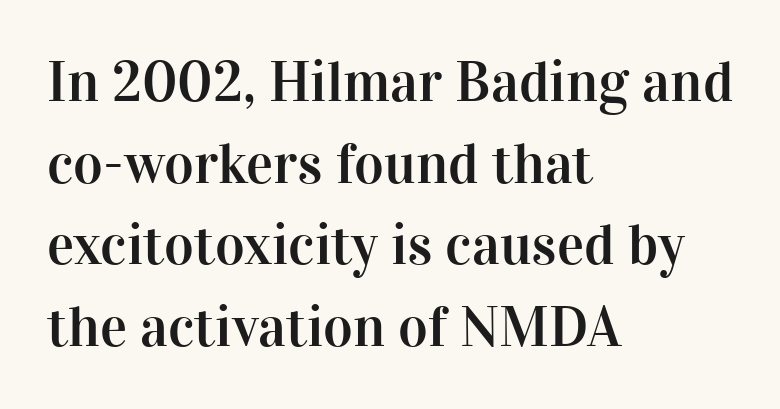
The image shows 57 px serif type, upright; set left-aligned, normal line spacing (1.43x), normal letter spacing, not underlined; high stroke contrast and a medium x-height.
